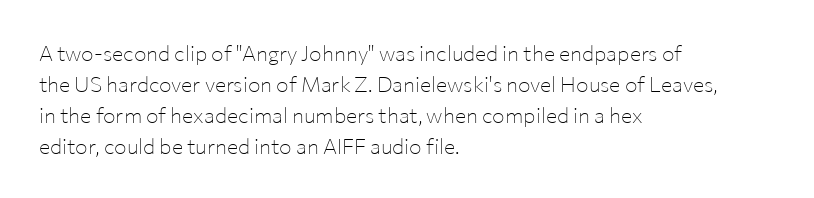
Q: Is the text bold? A: No.
Q: Is the text italic (slanted)? A: No, it is upright.
Q: Is the text underlined? A: No.
Q: How is the paragraph aligned? A: Left-aligned.
Q: Is the spacing between letters normal or unusually wide? A: Normal.
Q: Is the spacing between lines tight, normal or loose? A: Normal.
